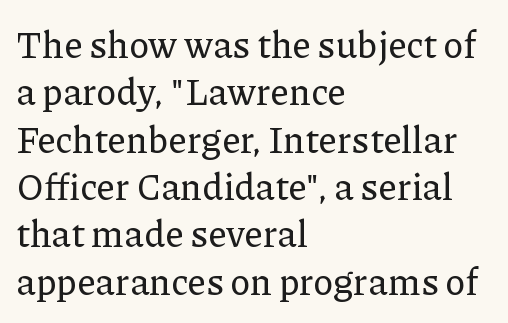
The passage shown is typeset with a serif family. This sample is left-justified, so line endings fall wherever the words run out. Think of a printed novel: that variable character pitch is what you see here. Does extra space separate the letters? No, they use regular spacing.
